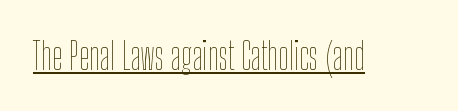
Q: Is the text bold? A: No.
Q: Is the text italic (slanted)? A: No, it is upright.
Q: Is the text underlined? A: Yes.
Q: Is the spacing between letters normal or unusually wide? A: Normal.
Q: Width (condensed, normal, or wide)? A: Condensed.
Q: Stroke contrast? A: Low.
Q: x-height? A: Medium.
Q: Monospaced? A: No.
